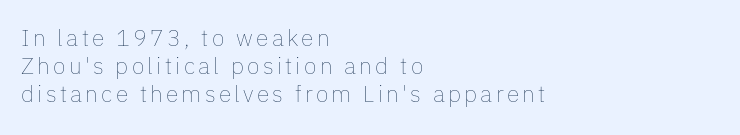
Q: Is the text bold? A: No.
Q: Is the text italic (slanted)? A: No, it is upright.
Q: Is the text underlined? A: No.
Q: How is the paragraph aligned? A: Left-aligned.
